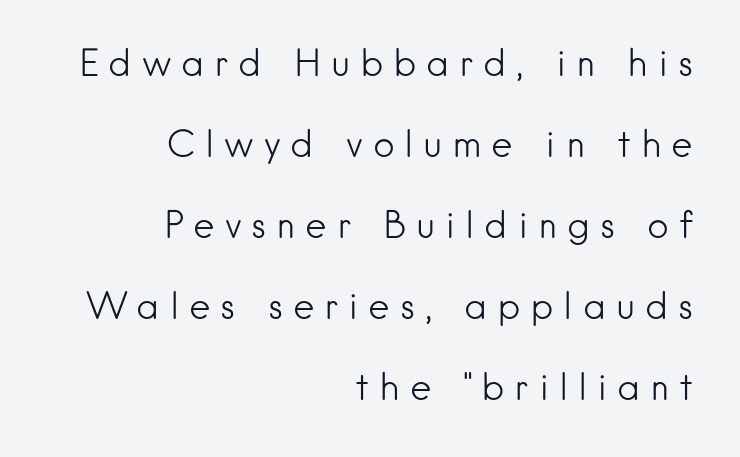
Q: Is the text bold? A: No.
Q: Is the text italic (slanted)? A: No, it is upright.
Q: Is the typeface a serif or a sans-serif typeface? A: Sans-serif.
Q: Is the text underlined? A: No.
Q: How is the paragraph aligned? A: Right-aligned.
Q: Is the spacing between letters normal or unusually wide? A: Unusually wide.
Q: Is the spacing between lines tight, normal or loose? A: Loose.
Q: Width (condensed, normal, or wide)? A: Normal.
Q: Stroke contrast? A: Low.
Q: x-height? A: Small.
Q: Monospaced? A: No.
